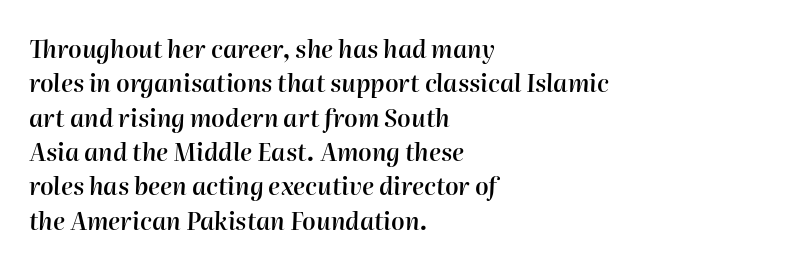
The image shows 24 px text type, italic (leaning right); set left-aligned, normal line spacing (1.43x), normal letter spacing, not underlined.
